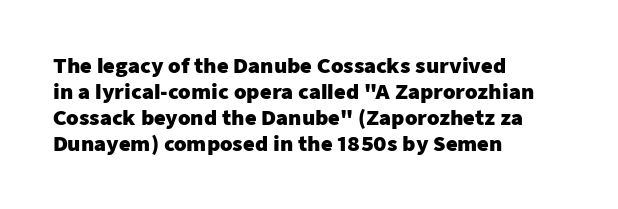
The image shows 20 px bold type, upright; set left-aligned, normal line spacing (1.3x), normal letter spacing, not underlined.
